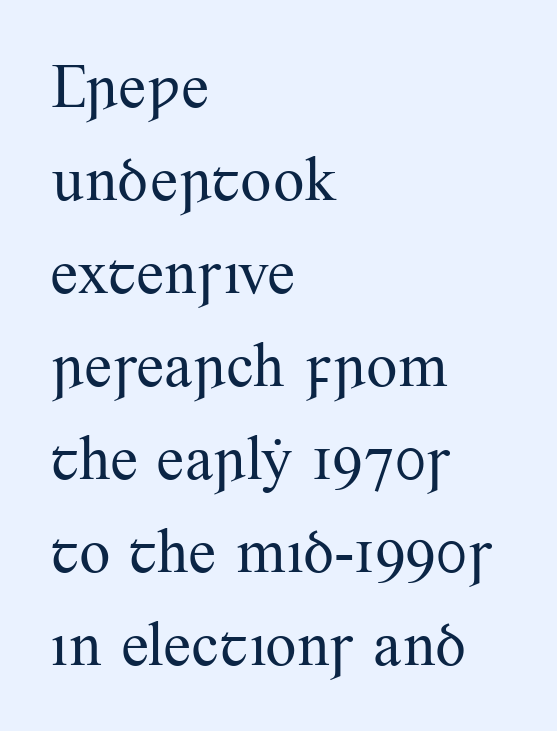
Q: Is the text bold? A: No.
Q: Is the text italic (slanted)? A: No, it is upright.
Q: Is the typeface a serif or a sans-serif typeface? A: Serif.
Q: Is the text underlined? A: No.
Q: How is the paragraph aligned? A: Left-aligned.
Q: Is the spacing between letters normal or unusually wide? A: Normal.
Q: Is the spacing between lines tight, normal or loose? A: Normal.
Q: Width (condensed, normal, or wide)? A: Normal.
Q: Stroke contrast? A: Medium.
Q: x-height? A: Small.
Q: Monospaced? A: No.
